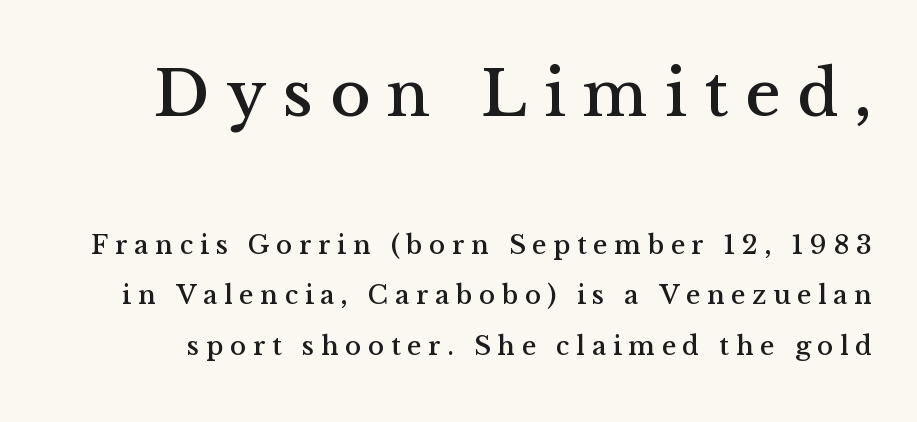
The image shows 67 px serif type, upright; set line spacing 1.88x, unusually wide letter spacing (+0.25 em), not underlined; the first (top) block is 2.48x larger; medium stroke contrast and a medium x-height.
